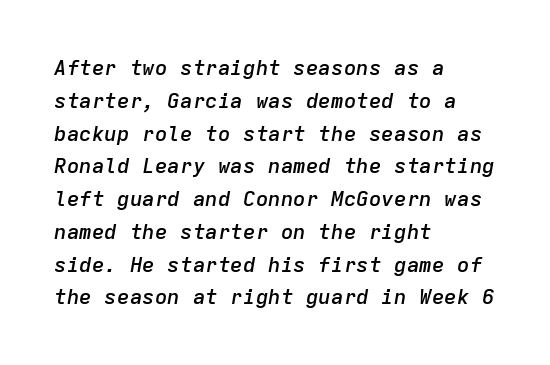
The image shows 21 px text type, italic (leaning right); set left-aligned, normal line spacing (1.56x), normal letter spacing, not underlined.
